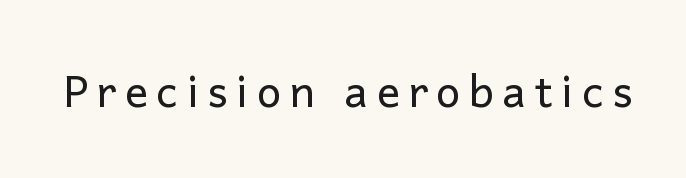
The image shows 44 px regular-weight sans-serif type, upright; set not underlined; low stroke contrast and a medium x-height.
